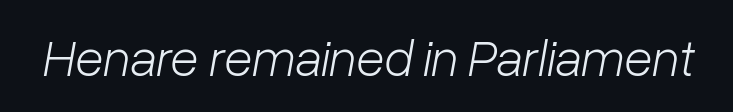
Q: Is the text bold? A: No.
Q: Is the text italic (slanted)? A: Yes, it leans right by about 10 degrees.
Q: Is the text underlined? A: No.
Q: Is the spacing between letters normal or unusually wide? A: Normal.
Q: Width (condensed, normal, or wide)? A: Normal.
Q: Stroke contrast? A: Low.
Q: x-height? A: Medium.
Q: Monospaced? A: No.
